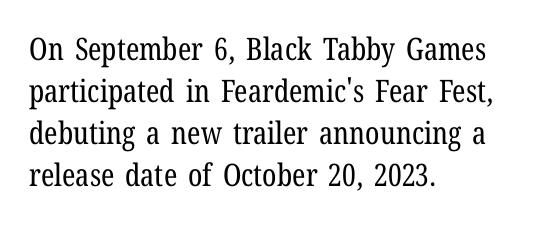
Q: Is the text bold? A: No.
Q: Is the text italic (slanted)? A: No, it is upright.
Q: Is the typeface a serif or a sans-serif typeface? A: Serif.
Q: Is the text underlined? A: No.
Q: How is the paragraph aligned? A: Left-aligned.
Q: Is the spacing between letters normal or unusually wide? A: Normal.
Q: Is the spacing between lines tight, normal or loose? A: Normal.
Q: Width (condensed, normal, or wide)? A: Condensed.
Q: Stroke contrast? A: Low.
Q: x-height? A: Medium.
Q: Monospaced? A: No.
